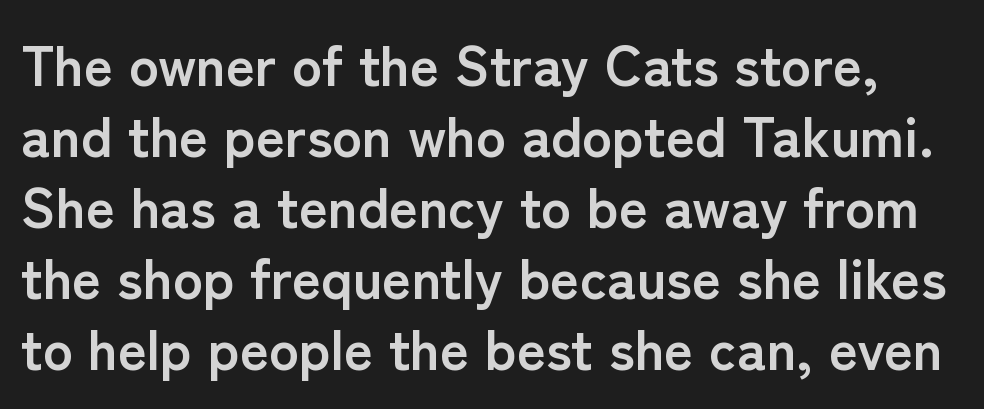
The image shows 56 px semibold sans-serif type, upright; set normal line spacing (1.27x), normal letter spacing, not underlined; low stroke contrast and a medium x-height.
